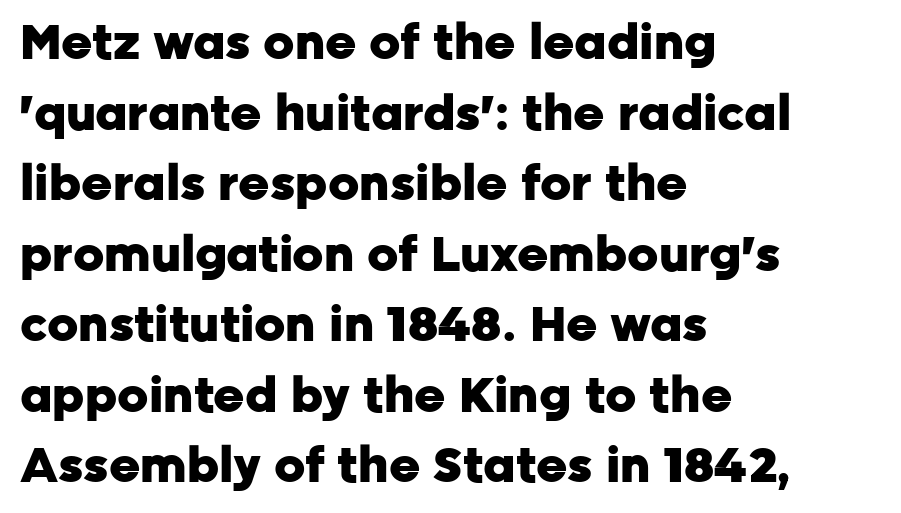
The image shows 48 px heavy sans-serif type, upright; set left-aligned, normal line spacing (1.47x), normal letter spacing, not underlined; low stroke contrast and a medium x-height.
